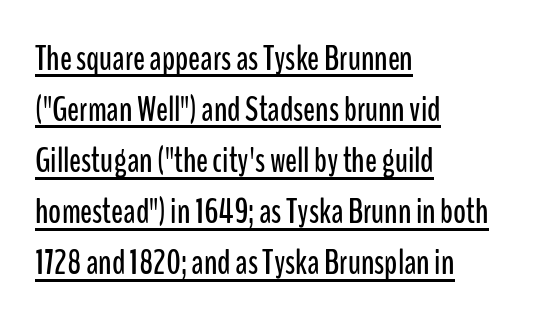
{"serif": "no", "italic": "no", "width": "condensed", "stroke_contrast": "low", "x_height": "medium", "monospaced": "no", "underline": "yes", "align": "left", "line_spacing": "normal", "line_spacing_ratio": 1.46, "letter_spacing": "normal", "letter_spacing_em": 0.0, "glyph_px": 35}
